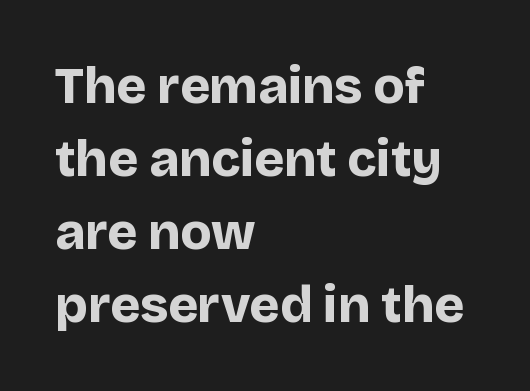
The image shows 51 px bold sans-serif type, upright; set left-aligned, normal line spacing (1.43x), normal letter spacing, not underlined; low stroke contrast and a large x-height.
